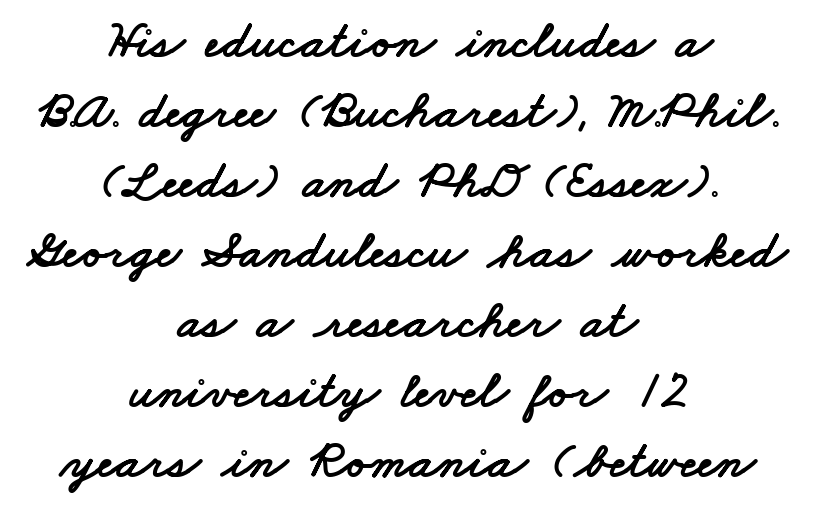
Q: Is the typeface a serif or a sans-serif typeface? A: Sans-serif.
Q: Is the text underlined? A: No.
Q: How is the paragraph aligned? A: Centered.
Q: Is the spacing between letters normal or unusually wide? A: Normal.
Q: Is the spacing between lines tight, normal or loose? A: Normal.
Q: Width (condensed, normal, or wide)? A: Wide.
Q: Stroke contrast? A: Low.
Q: x-height? A: Small.
Q: Monospaced? A: No.
